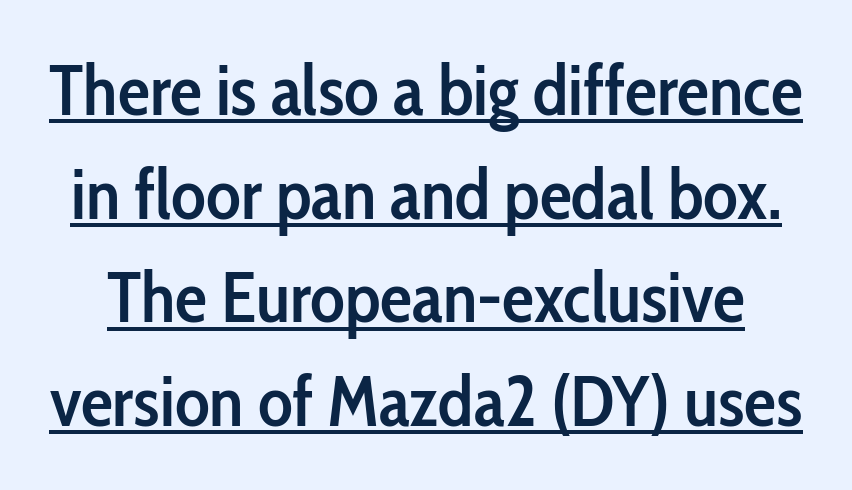
Q: Is the text bold? A: Semi-bold.
Q: Is the text italic (slanted)? A: No, it is upright.
Q: Is the typeface a serif or a sans-serif typeface? A: Sans-serif.
Q: Is the text underlined? A: Yes.
Q: Is the spacing between letters normal or unusually wide? A: Normal.
Q: Is the spacing between lines tight, normal or loose? A: Normal.
Q: Width (condensed, normal, or wide)? A: Condensed.
Q: Stroke contrast? A: Low.
Q: x-height? A: Medium.
Q: Monospaced? A: No.
